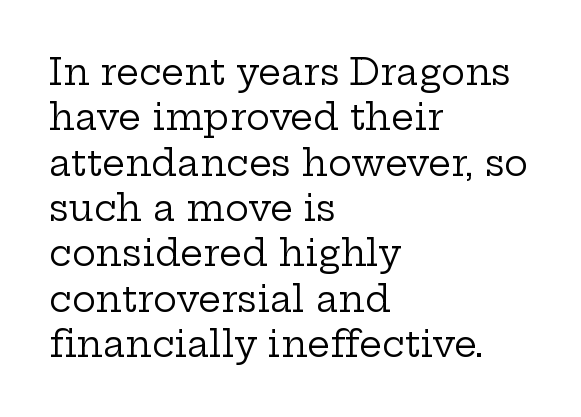
{"serif": "yes", "italic": "no", "bold": "no", "weight": "regular", "width": "wide", "stroke_contrast": "low", "x_height": "medium", "monospaced": "no", "underline": "no", "align": "left", "line_spacing": "normal", "line_spacing_ratio": 1.26, "letter_spacing": "normal", "letter_spacing_em": 0.0, "glyph_px": 36}
